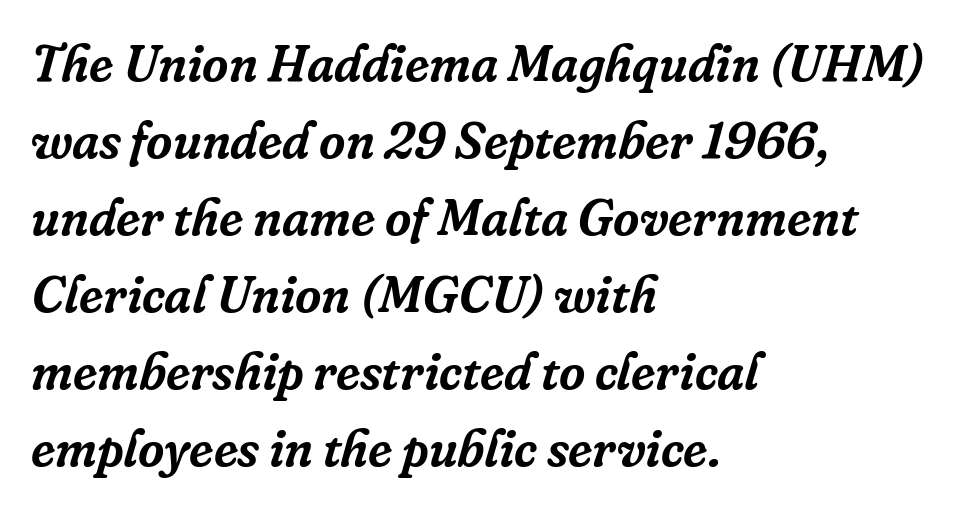
Q: Is the text italic (slanted)? A: Yes, it leans right by about 16 degrees.
Q: Is the typeface a serif or a sans-serif typeface? A: Serif.
Q: Is the text underlined? A: No.
Q: How is the paragraph aligned? A: Left-aligned.
Q: Is the spacing between letters normal or unusually wide? A: Normal.
Q: Is the spacing between lines tight, normal or loose? A: Normal.
Q: Width (condensed, normal, or wide)? A: Normal.
Q: Stroke contrast? A: Low.
Q: x-height? A: Medium.
Q: Monospaced? A: No.
